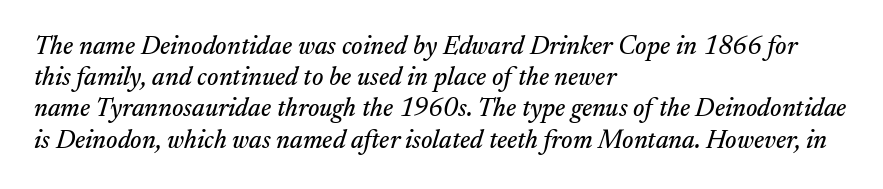
Q: Is the text italic (slanted)? A: Yes, it leans right by about 17 degrees.
Q: Is the text underlined? A: No.
Q: How is the paragraph aligned? A: Left-aligned.
Q: Is the spacing between letters normal or unusually wide? A: Normal.
